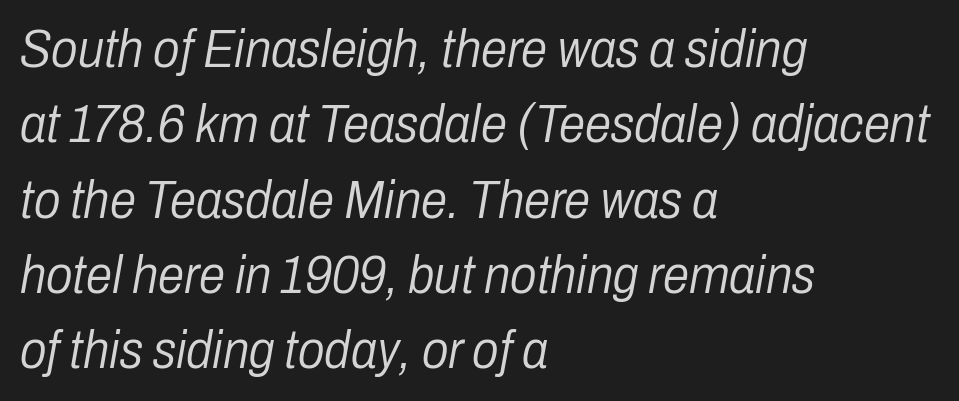
The image shows 53 px light, condensed type, italic (leaning right); set left-aligned, normal line spacing (1.42x), normal letter spacing, not underlined; low stroke contrast and a medium x-height.
